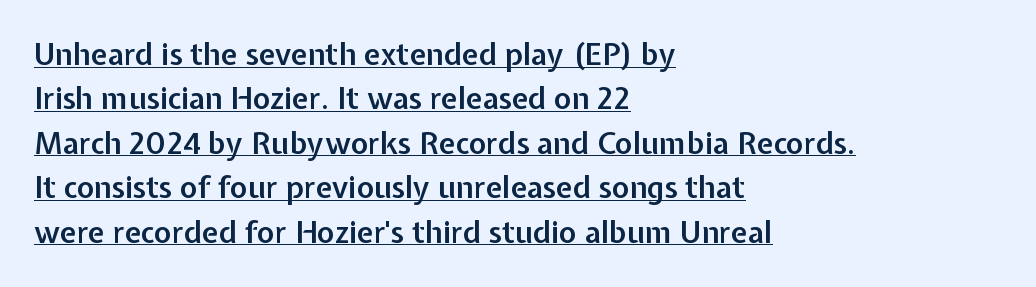
The vertical gap from one line to the next is medium. Spacing verdict: proportional, widths tailored to each character. Between one letter and the next there's only the usual sliver of space. Nope, no serifs anywhere on these letters.
